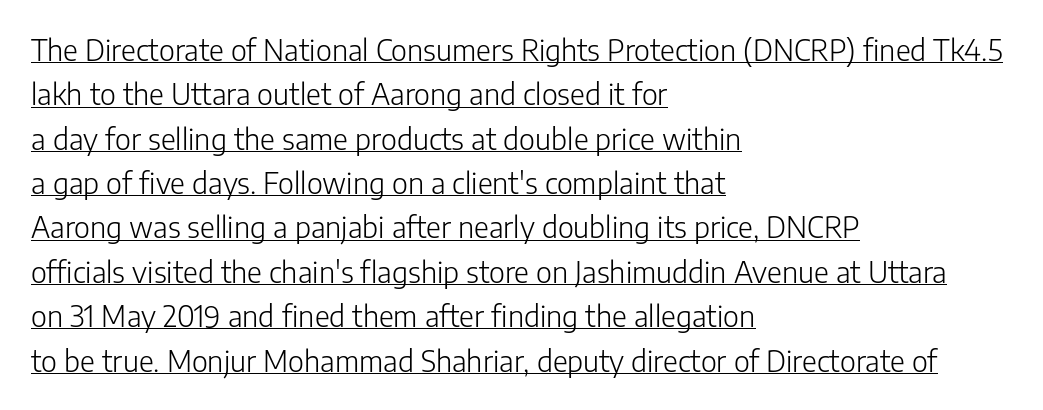
Q: Is the text bold? A: No.
Q: Is the text italic (slanted)? A: No, it is upright.
Q: Is the typeface a serif or a sans-serif typeface? A: Sans-serif.
Q: Is the text underlined? A: Yes.
Q: How is the paragraph aligned? A: Left-aligned.
Q: Is the spacing between letters normal or unusually wide? A: Normal.
Q: Is the spacing between lines tight, normal or loose? A: Normal.
Q: Width (condensed, normal, or wide)? A: Normal.
Q: Stroke contrast? A: Low.
Q: x-height? A: Medium.
Q: Monospaced? A: No.
